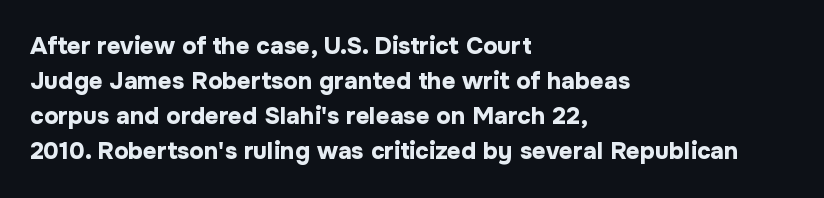
Q: Is the text bold? A: Yes.
Q: Is the text italic (slanted)? A: No, it is upright.
Q: Is the text underlined? A: No.
Q: How is the paragraph aligned? A: Left-aligned.
Q: Is the spacing between letters normal or unusually wide? A: Normal.
Q: Is the spacing between lines tight, normal or loose? A: Normal.
